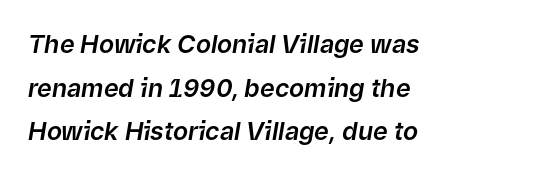
The glyphs look as if they've been sheared to an angle. How are the letters spaced? Ordinarily, with no added tracking. Underlining? Definitely not there. A classic flush-left, rag-right setting is used for this passage.
